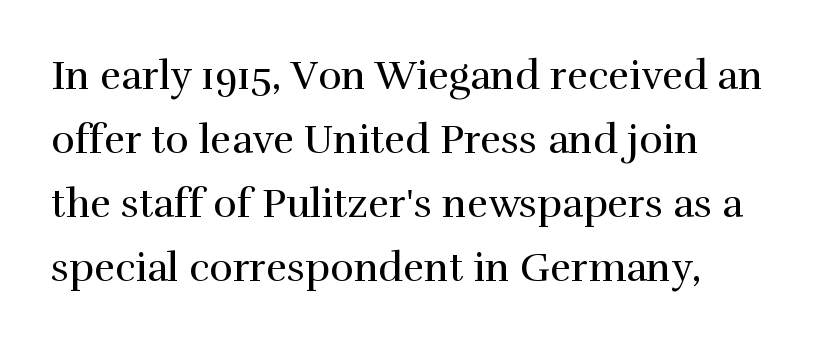
Notice how the passage keeps a crisp vertical edge on the left only. How would I describe the line gaps? Plain and ordinary. Heaviness? Minimal to ordinary, like unemphasized prose. The face used here is rendered with its standard letterfit. Ascenders rise straight up at ninety degrees. Type without underlining.
